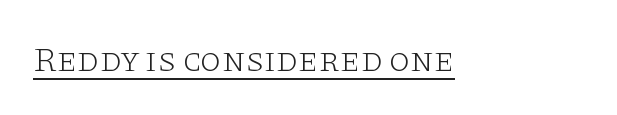
{"serif": "yes", "italic": "no", "bold": "no", "weight": "light", "width": "wide", "stroke_contrast": "low", "x_height": "large", "monospaced": "no", "underline": "yes", "letter_spacing": "normal", "letter_spacing_em": 0.0, "glyph_px": 34}
